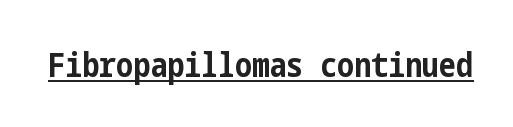
Weight: bold. Inter-character spacing is left at the font's built-in metrics. This is underlined copy, the kind a proofreader might mark for attention. If you drew a line through each stem, it would be perfectly vertical.
